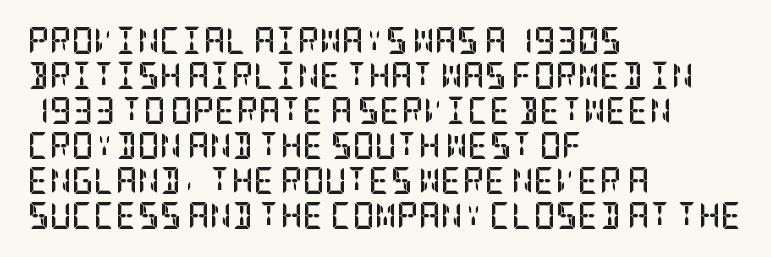
Q: Is the text bold? A: Yes.
Q: Is the text italic (slanted)? A: No, it is upright.
Q: Is the text underlined? A: No.
Q: How is the paragraph aligned? A: Left-aligned.
Q: Is the spacing between letters normal or unusually wide? A: Normal.
Q: Is the spacing between lines tight, normal or loose? A: Normal.
